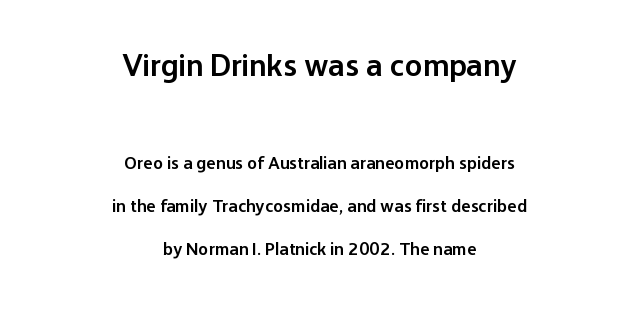
The whitespace from short lines is split evenly between both sides. The space directly below the letters is spotless. In terms of letterform style, serifs are entirely absent. In terms of leading, this rendering errs on the spacious side.
